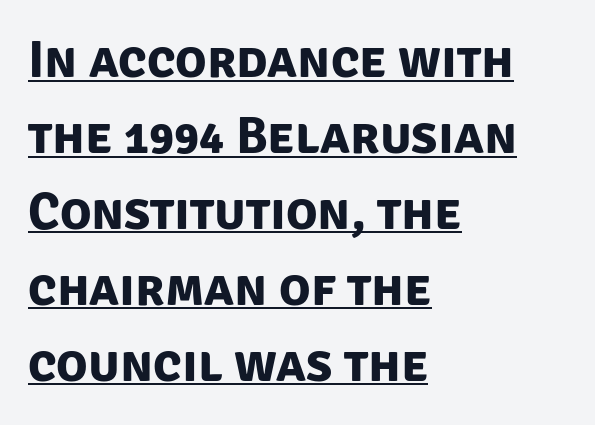
Q: Is the text bold? A: Yes.
Q: Is the typeface a serif or a sans-serif typeface? A: Sans-serif.
Q: Is the text underlined? A: Yes.
Q: How is the paragraph aligned? A: Left-aligned.
Q: Is the spacing between letters normal or unusually wide? A: Normal.
Q: Is the spacing between lines tight, normal or loose? A: Normal.
Q: Width (condensed, normal, or wide)? A: Normal.
Q: Stroke contrast? A: Low.
Q: x-height? A: Large.
Q: Monospaced? A: No.
